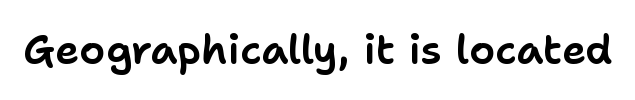
{"serif": "no", "italic": "no", "width": "normal", "stroke_contrast": "low", "x_height": "medium", "monospaced": "no", "underline": "no", "letter_spacing": "normal", "letter_spacing_em": 0.0, "glyph_px": 41}
